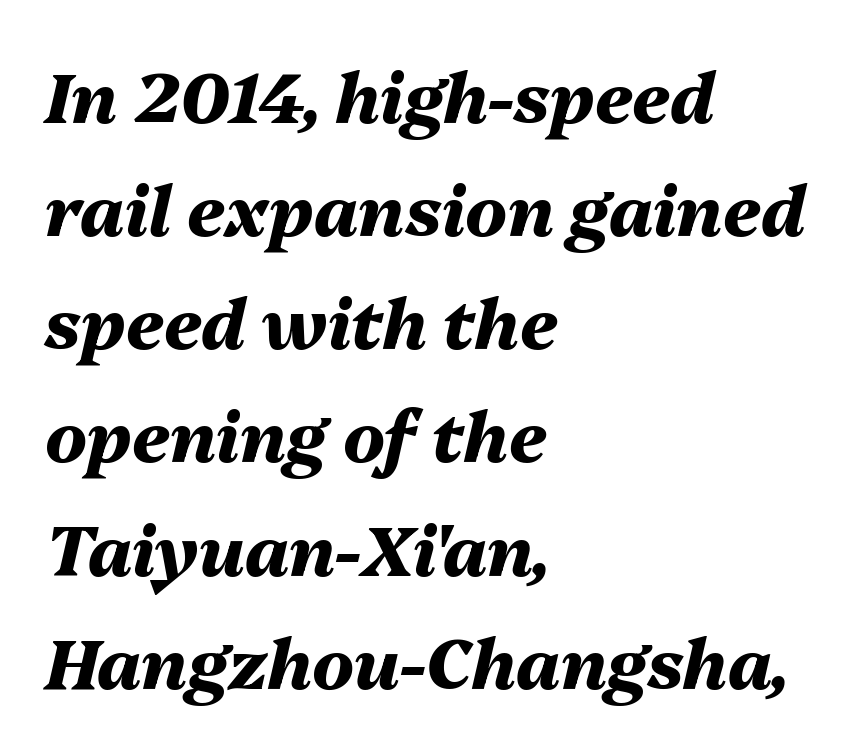
Q: Is the text bold? A: Yes.
Q: Is the text italic (slanted)? A: Yes, it leans right by about 13 degrees.
Q: Is the text underlined? A: No.
Q: How is the paragraph aligned? A: Left-aligned.
Q: Is the spacing between letters normal or unusually wide? A: Normal.
Q: Is the spacing between lines tight, normal or loose? A: Normal.
Q: Width (condensed, normal, or wide)? A: Normal.
Q: Stroke contrast? A: Medium.
Q: x-height? A: Medium.
Q: Monospaced? A: No.
